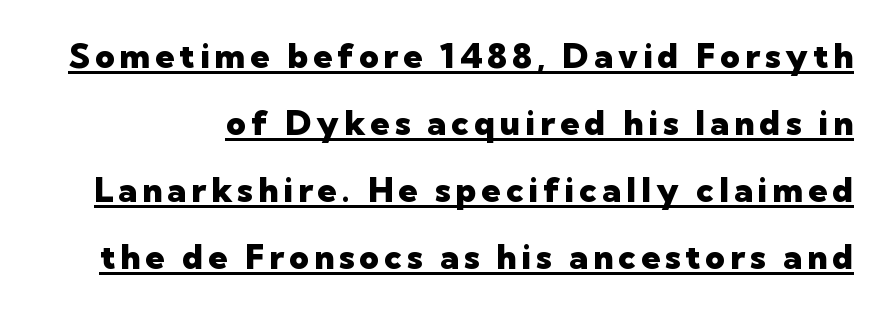
The image shows 34 px heavy sans-serif type, upright; set loose line spacing (1.97x), underlined; low stroke contrast and a medium x-height.
